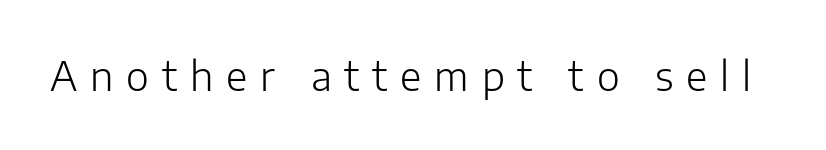
Q: Is the text bold? A: No.
Q: Is the text italic (slanted)? A: No, it is upright.
Q: Is the typeface a serif or a sans-serif typeface? A: Sans-serif.
Q: Is the text underlined? A: No.
Q: Is the spacing between letters normal or unusually wide? A: Unusually wide.
Q: Width (condensed, normal, or wide)? A: Normal.
Q: Stroke contrast? A: Low.
Q: x-height? A: Medium.
Q: Monospaced? A: No.
